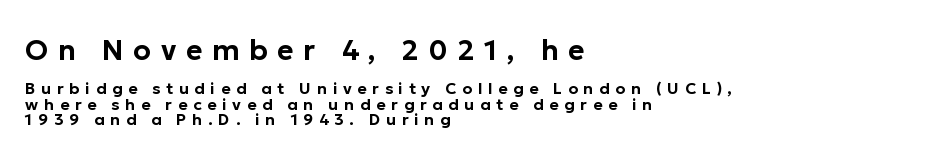
Left-aligned paragraph, ragged on the right. Letter spacing: wide. The face used here is proportionally spaced, like ordinary book or web type. The composition opens big and finishes small. Cramped leading. The area under the type is left untouched.
